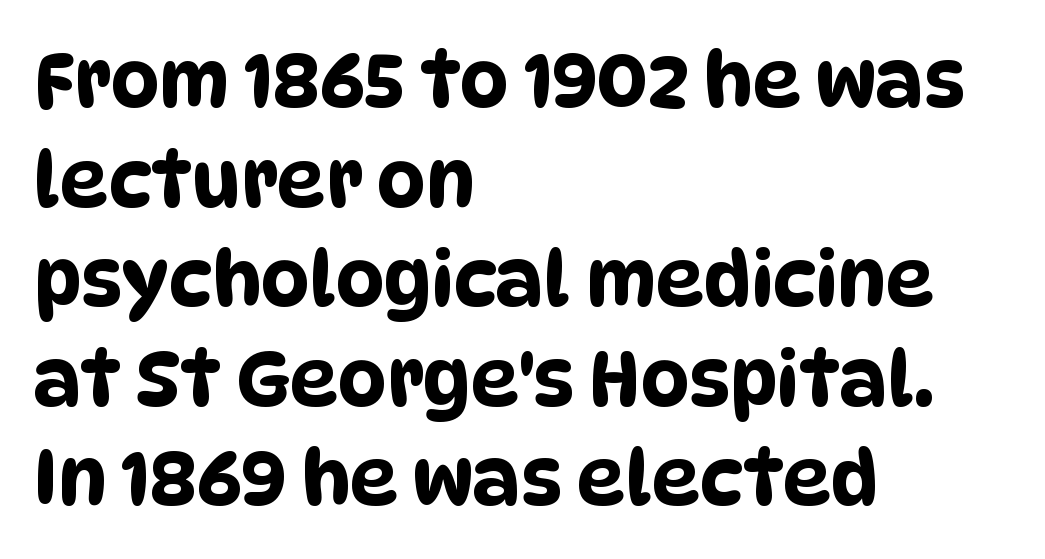
The image shows 76 px condensed sans-serif type; set left-aligned, normal line spacing (1.31x), normal letter spacing, not underlined; low stroke contrast and a large x-height.
